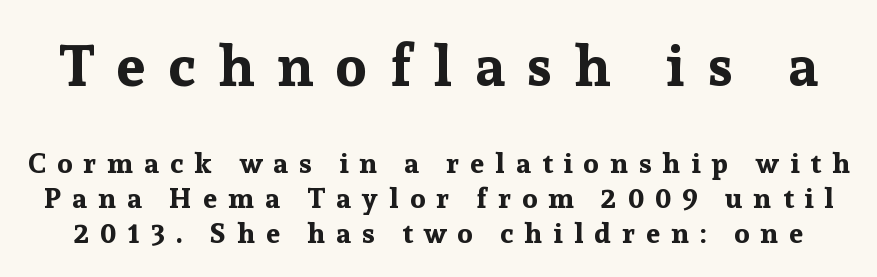
The image shows 57 px bold serif type, upright; set normal line spacing (1.25x), unusually wide letter spacing (+0.4 em), not underlined; the first (top) block is 2.04x larger; low stroke contrast and a medium x-height.
